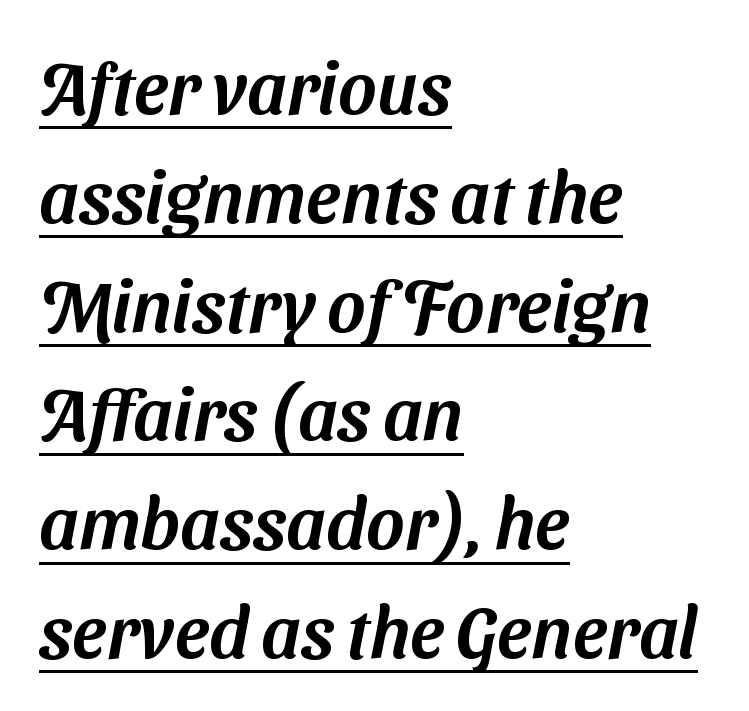
The image shows 73 px sans-serif type; set left-aligned, normal line spacing (1.49x), normal letter spacing, underlined; medium stroke contrast and a medium x-height.
